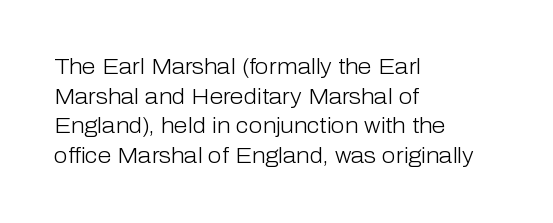
{"italic": "no", "bold": "no", "underline": "no", "align": "left", "line_spacing": "normal", "line_spacing_ratio": 1.35, "letter_spacing": "normal", "letter_spacing_em": 0.0, "glyph_px": 22}
